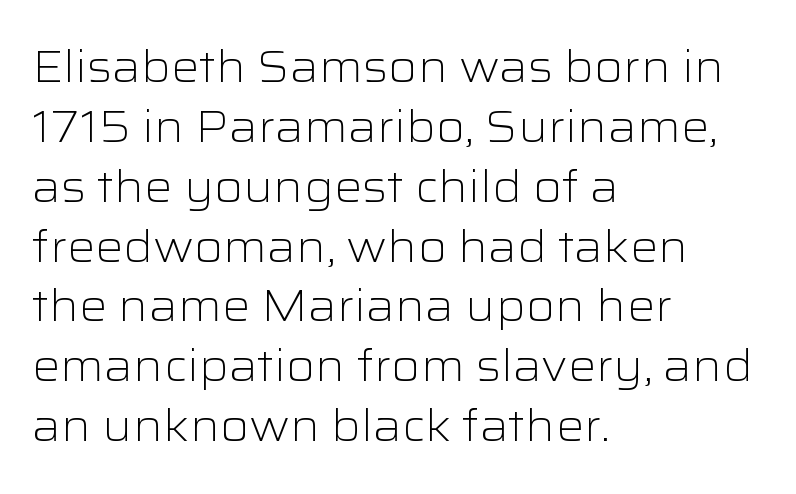
{"serif": "no", "italic": "no", "bold": "no", "weight": "light", "width": "wide", "stroke_contrast": "low", "x_height": "medium", "monospaced": "no", "underline": "no", "align": "left", "line_spacing": "normal", "line_spacing_ratio": 1.36, "letter_spacing": "normal", "letter_spacing_em": 0.0, "glyph_px": 44}
